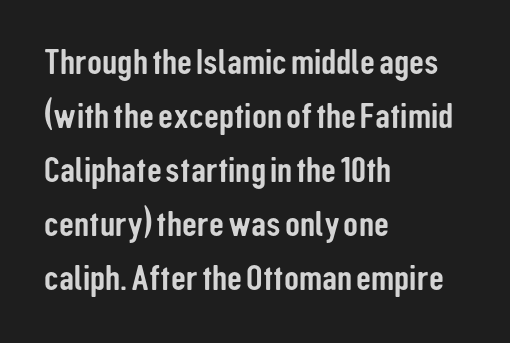
{"serif": "no", "italic": "no", "width": "condensed", "stroke_contrast": "low", "x_height": "medium", "monospaced": "no", "underline": "no", "align": "left", "line_spacing": "normal", "line_spacing_ratio": 1.46, "letter_spacing": "normal", "letter_spacing_em": 0.0, "glyph_px": 37}
